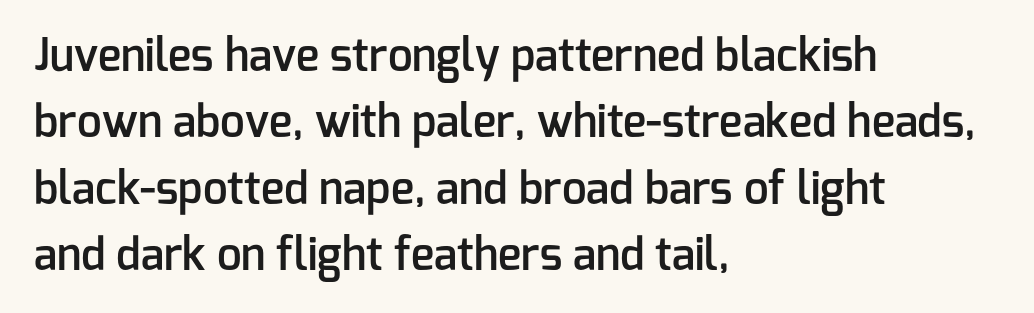
{"serif": "no", "italic": "no", "bold": "semi", "weight": "semibold", "width": "normal", "stroke_contrast": "low", "x_height": "medium", "monospaced": "no", "underline": "no", "align": "left", "line_spacing": "normal", "line_spacing_ratio": 1.51, "letter_spacing": "normal", "letter_spacing_em": 0.0, "glyph_px": 44}
